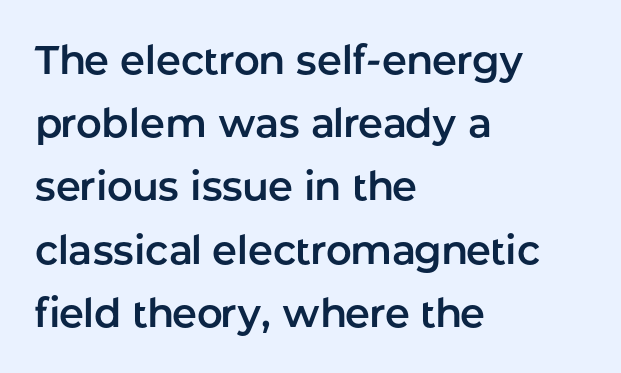
Vertically, the passage feels balanced, rows spaced as you'd expect. Ordinary non-slanted type is in use. Nobody drew a line under any word here. The rendering keeps characters at their native spacing. Line beginnings align vertically; line endings do not.
